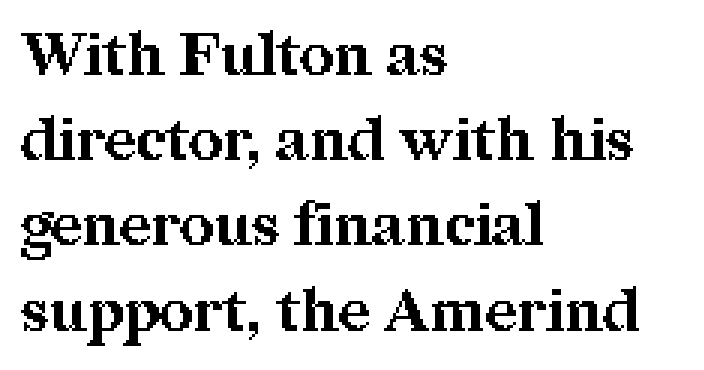
{"serif": "yes", "italic": "no", "bold": "yes", "weight": "bold", "width": "normal", "stroke_contrast": "medium", "x_height": "medium", "monospaced": "no", "underline": "no", "align": "left", "line_spacing": "normal", "line_spacing_ratio": 1.42, "letter_spacing": "normal", "letter_spacing_em": 0.0, "glyph_px": 60}
